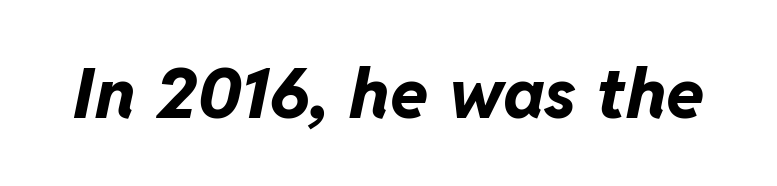
{"italic": "yes", "lean": "right", "slant_degrees": 11, "bold": "yes", "weight": "bold", "width": "normal", "stroke_contrast": "low", "x_height": "medium", "monospaced": "no", "underline": "no", "letter_spacing": "normal", "letter_spacing_em": 0.0, "glyph_px": 70}
